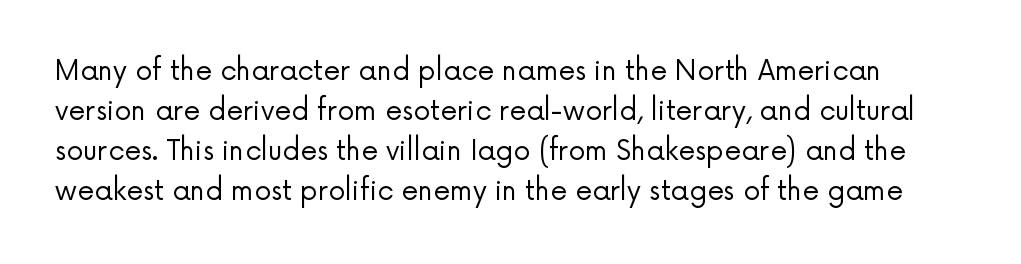
Reading down the column, the eye jumps a familiar distance to each next line. Heft: none added — not bold. Ascenders rise straight up at ninety degrees. Here the glyphs are tracked normally, forming tight word shapes.
